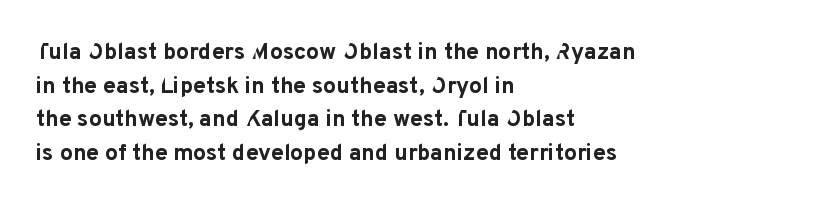
Each line starts at the same left margin while the right side varies. One glance says typical: line gaps are just what's usual. Nope, not italic — everything's standing straight. Plenty of ink on the page — the face is bold.
